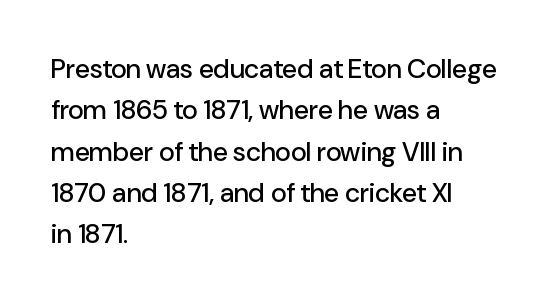
{"italic": "no", "underline": "no", "align": "left", "line_spacing": "normal", "line_spacing_ratio": 1.53, "letter_spacing": "normal", "letter_spacing_em": 0.0, "glyph_px": 27}
